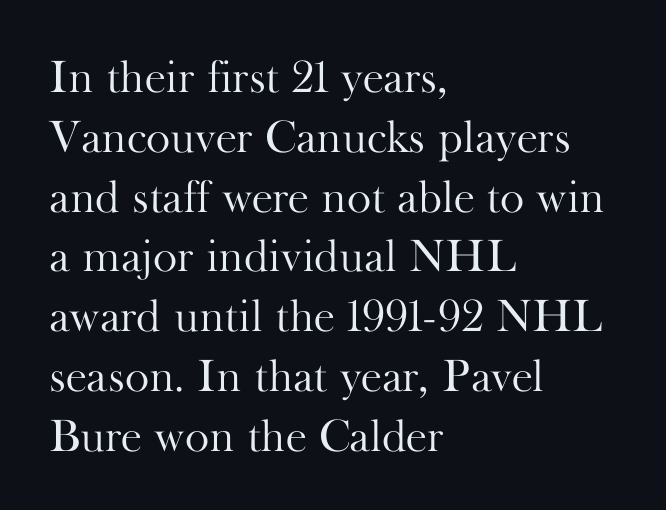
The lines in this sample share a left origin and differ only in where they stop. Posture: straight, roman, zero tilt. The face used here is proportionally spaced, like ordinary book or web type. Observe the serifs anchoring each vertical stroke in this sample.
